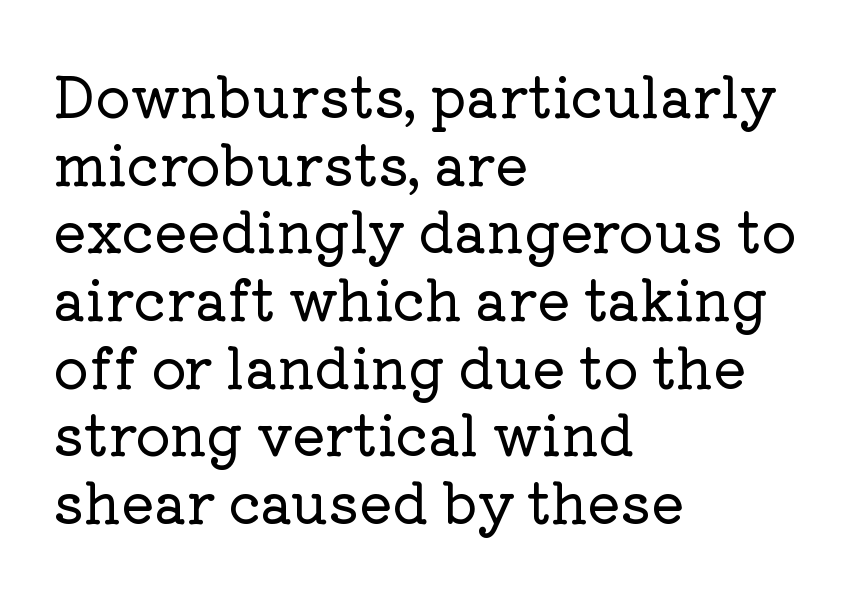
The image shows 55 px serif type, upright; set left-aligned, line spacing 1.23x, normal letter spacing, not underlined; low stroke contrast and a medium x-height.
